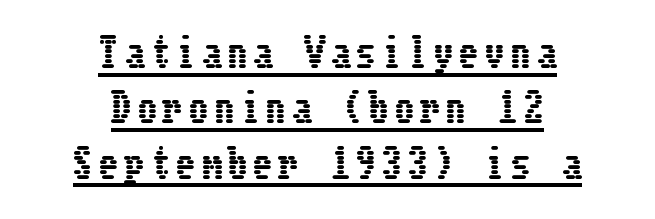
{"italic": "no", "width": "condensed", "stroke_contrast": "low", "x_height": "medium", "underline": "yes", "align": "center", "line_spacing": "normal", "line_spacing_ratio": 1.42, "glyph_px": 39}
